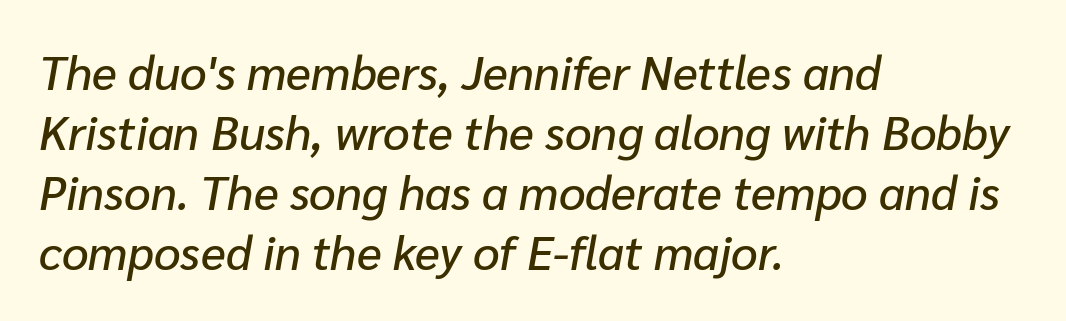
The vertical gap from one line to the next is medium. In terms of posture, this sample is oblique. Words appear dense and cohesive because spacing is normal. Character widths vary here, with narrow letters taking less room than wide ones.
